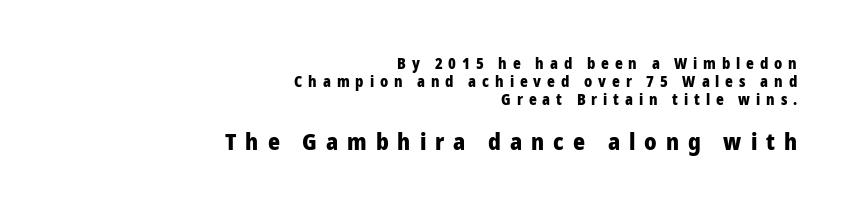
The image shows 23 px bold type, upright; set right-aligned, line spacing 1.19x, unusually wide letter spacing (+0.39 em), not underlined; the second (bottom) block is 1.53x larger.
